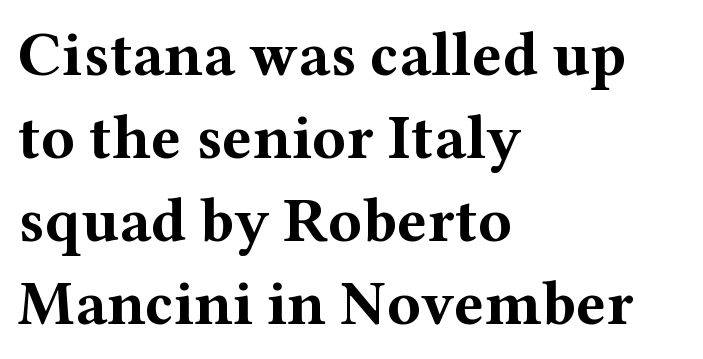
The image shows 63 px bold, wide serif type, upright; set left-aligned, normal line spacing (1.32x), normal letter spacing, not underlined; medium stroke contrast and a medium x-height.
